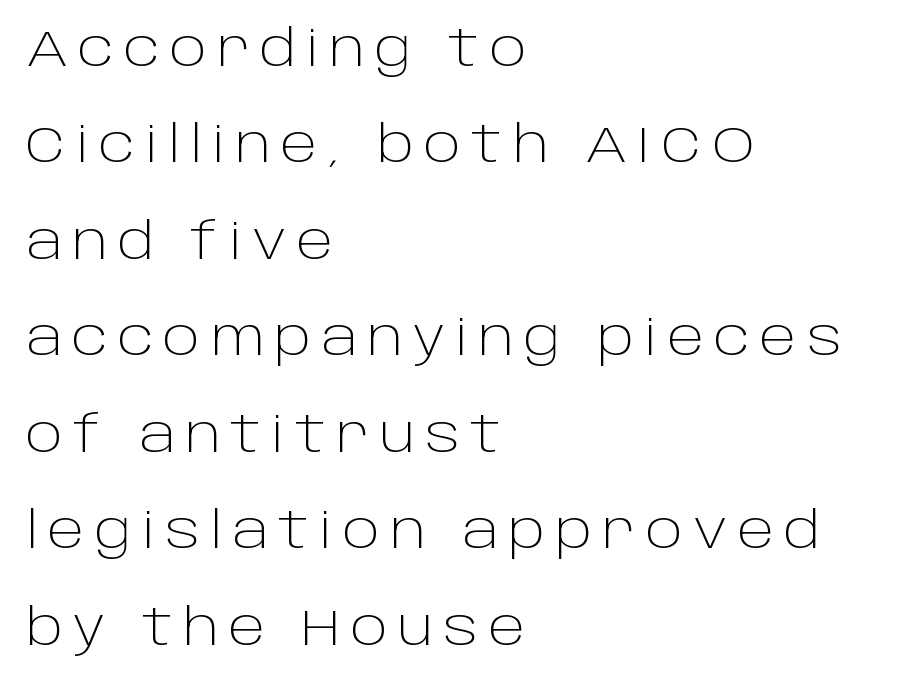
The image shows 50 px light sans-serif type, upright; set left-aligned, loose line spacing (1.93x), unusually wide letter spacing (+0.2 em), not underlined; low stroke contrast and a large x-height.
